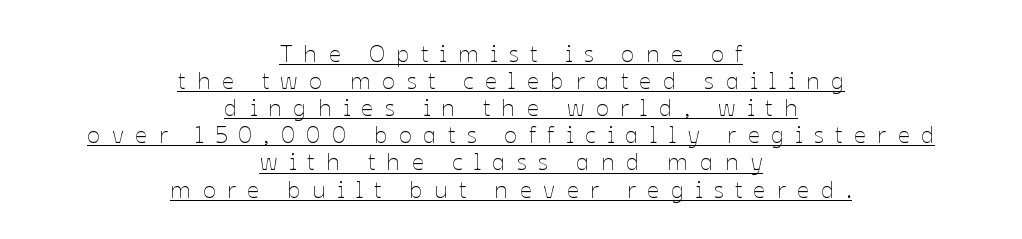
Q: Is the text bold? A: No.
Q: Is the text italic (slanted)? A: No, it is upright.
Q: Is the text underlined? A: Yes.
Q: How is the paragraph aligned? A: Centered.
Q: Is the spacing between letters normal or unusually wide? A: Unusually wide.
Q: Is the spacing between lines tight, normal or loose? A: Tight.
